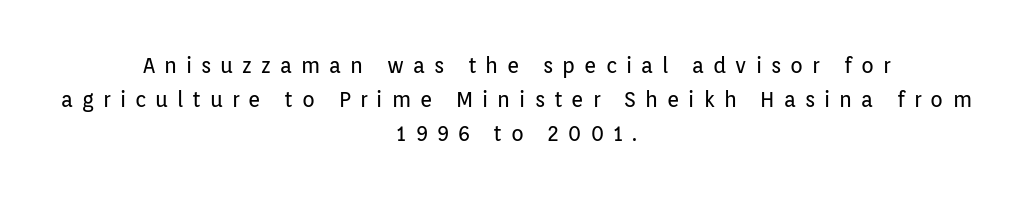
The image shows 21 px text type, upright; set centered, normal line spacing (1.62x), unusually wide letter spacing (+0.43 em), not underlined.
